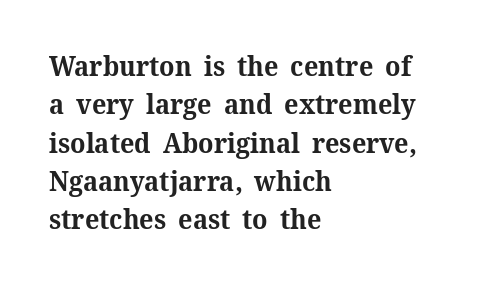
The image shows 27 px bold type, upright; set left-aligned, normal line spacing (1.42x), normal letter spacing, not underlined.
